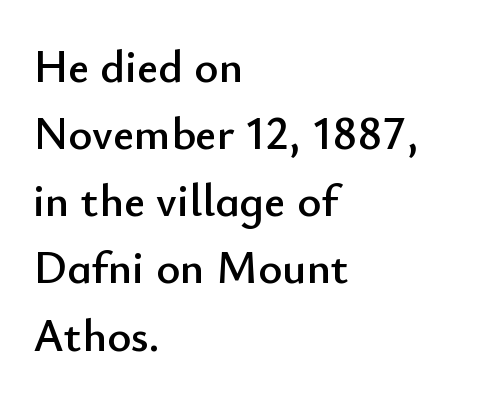
Alignment: flush left. Short note: letters normally spaced. A typesetter would call this leading conventional body-copy spacing. I'd call this a sans setting — the letters go barefoot. Every character sits straight up, as roman type does. The rendering uses natural spacing where letterforms have individual widths.
